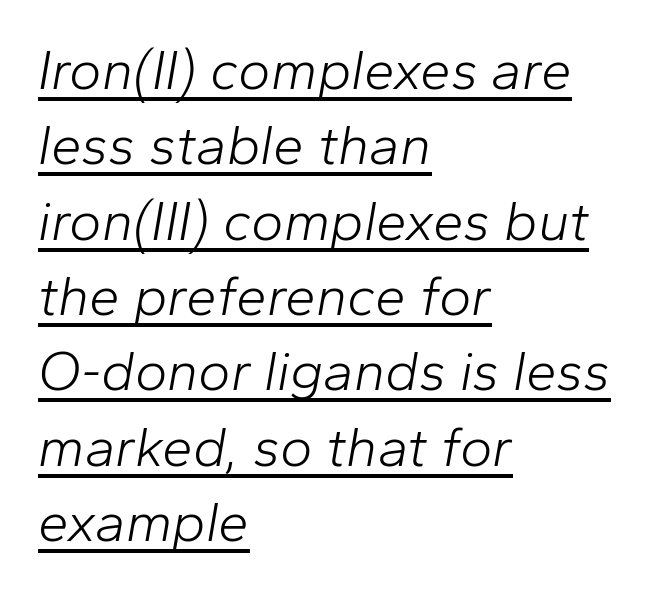
{"italic": "yes", "lean": "right", "slant_degrees": 10, "bold": "no", "weight": "light", "width": "normal", "stroke_contrast": "low", "x_height": "medium", "monospaced": "no", "underline": "yes", "align": "left", "line_spacing": "normal", "line_spacing_ratio": 1.37, "letter_spacing": "normal", "letter_spacing_em": 0.0, "glyph_px": 55}
